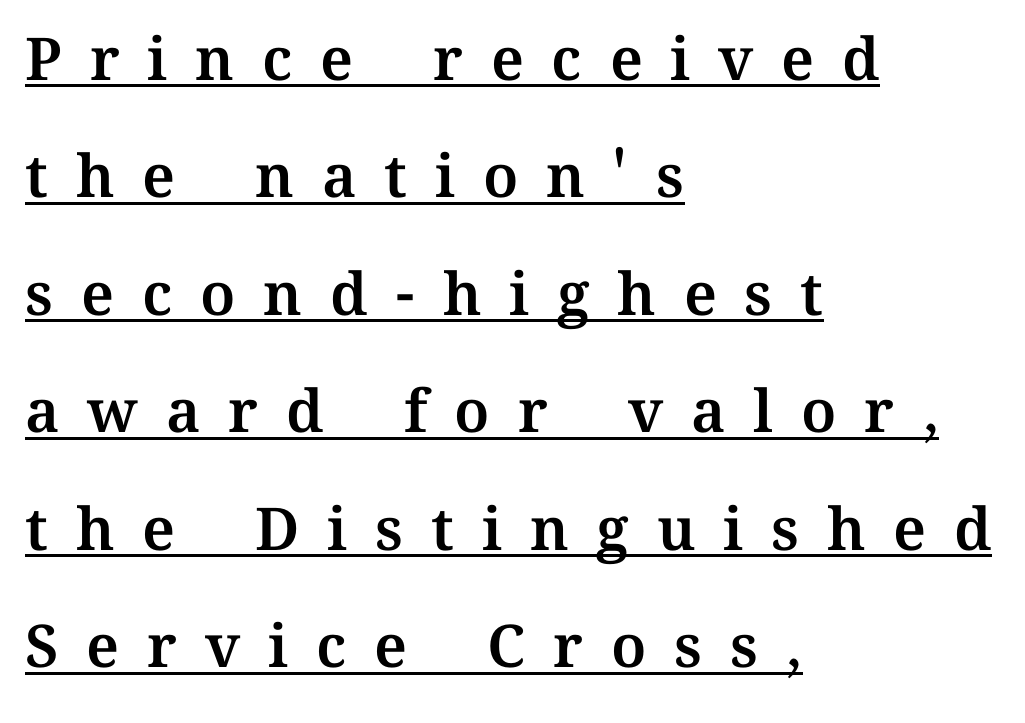
The image shows 59 px text type, upright; set left-aligned, loose line spacing (1.99x), unusually wide letter spacing (+0.47 em), underlined; medium stroke contrast and a medium x-height.
